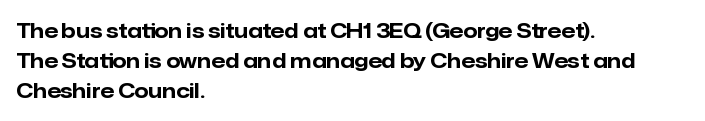
Alignment: flush left. Tall strokes in this sample are plumb rather than angled. Successive baselines arrive at the customary interval. The rendering uses a bold face; every stroke is thick and dark. The specimen omits any rule beneath the text block's lines. Short note: letters normally spaced.
